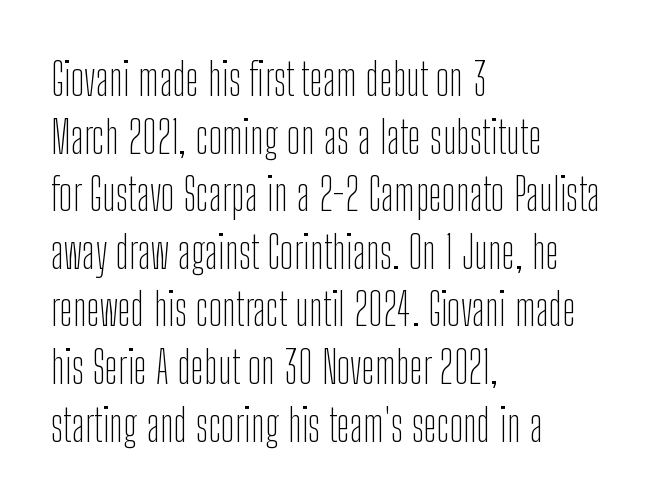
The image shows 45 px thin, condensed sans-serif type, upright; set left-aligned, normal line spacing (1.28x), normal letter spacing, not underlined; low stroke contrast and a medium x-height.
